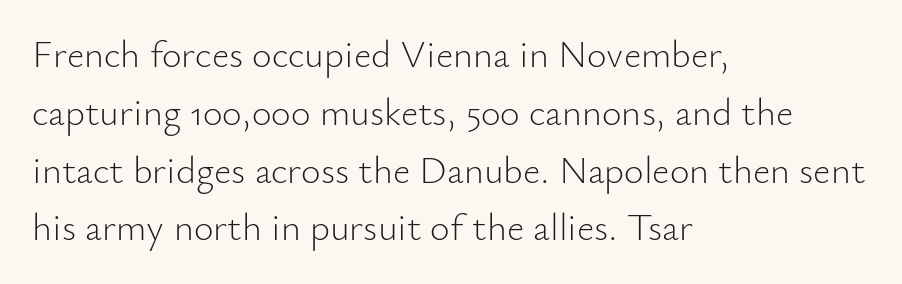
Q: Is the text bold? A: No.
Q: Is the text italic (slanted)? A: No, it is upright.
Q: Is the typeface a serif or a sans-serif typeface? A: Sans-serif.
Q: Is the text underlined? A: No.
Q: How is the paragraph aligned? A: Left-aligned.
Q: Is the spacing between letters normal or unusually wide? A: Normal.
Q: Is the spacing between lines tight, normal or loose? A: Normal.
Q: Width (condensed, normal, or wide)? A: Normal.
Q: Stroke contrast? A: Low.
Q: x-height? A: Small.
Q: Monospaced? A: No.
